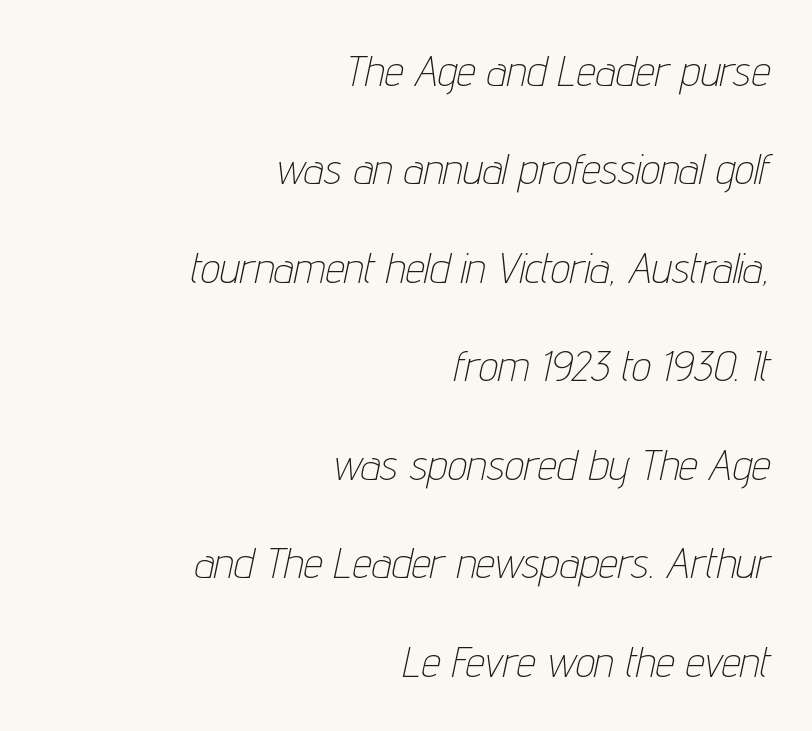
Letter spacing: default. Underlining? Definitely not there. The weight tops out at a normal text grade. Every row of glyphs terminates at an identical x-position on the right.
